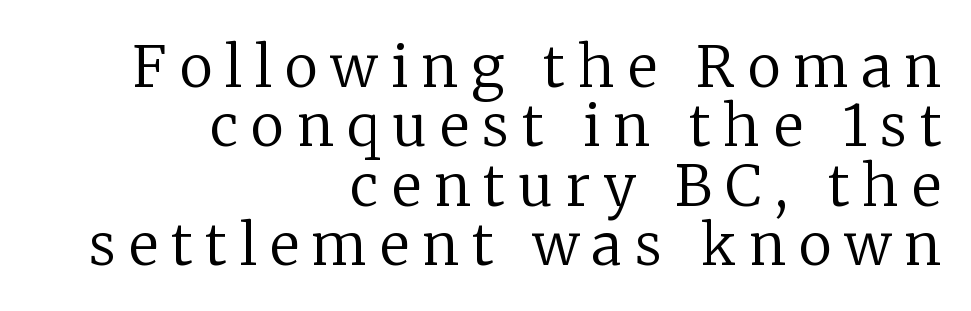
{"serif": "yes", "italic": "no", "bold": "no", "weight": "regular", "width": "normal", "stroke_contrast": "low", "x_height": "medium", "monospaced": "no", "underline": "no", "align": "right", "line_spacing": "tight", "line_spacing_ratio": 1.04, "letter_spacing": "wide", "letter_spacing_em": 0.23, "glyph_px": 57}
